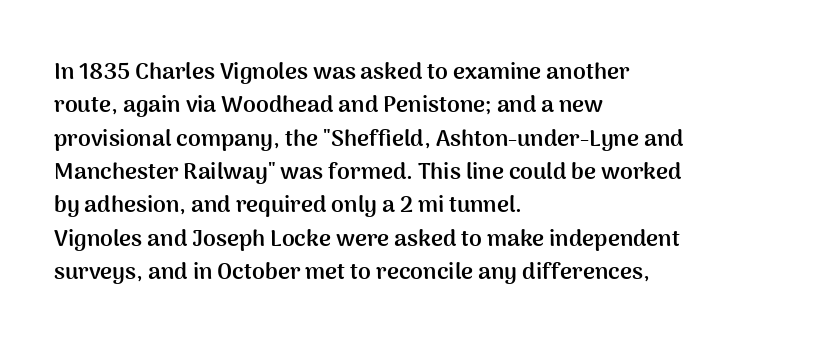
{"italic": "no", "bold": "yes", "underline": "no", "align": "left", "line_spacing": "normal", "line_spacing_ratio": 1.45, "letter_spacing": "normal", "letter_spacing_em": 0.0, "glyph_px": 23}
